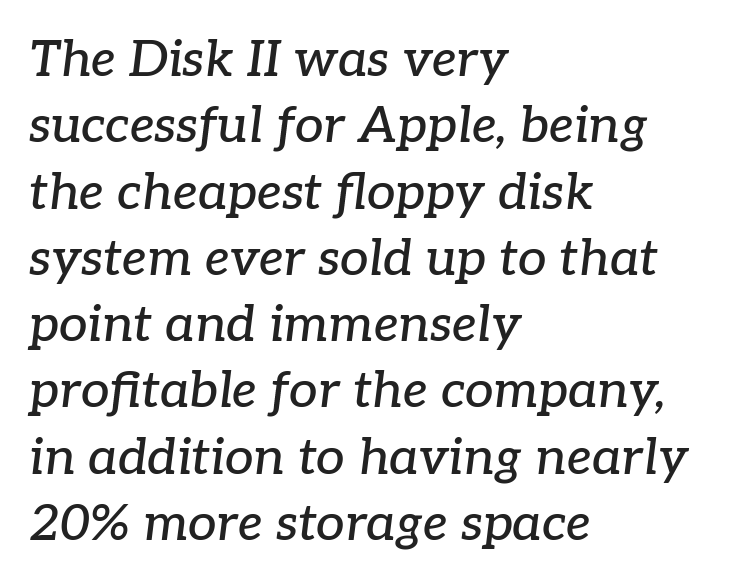
Q: Is the text italic (slanted)? A: Yes, it leans right by about 7 degrees.
Q: Is the typeface a serif or a sans-serif typeface? A: Serif.
Q: Is the text underlined? A: No.
Q: How is the paragraph aligned? A: Left-aligned.
Q: Is the spacing between letters normal or unusually wide? A: Normal.
Q: Is the spacing between lines tight, normal or loose? A: Normal.
Q: Width (condensed, normal, or wide)? A: Normal.
Q: Stroke contrast? A: Low.
Q: x-height? A: Medium.
Q: Monospaced? A: No.
